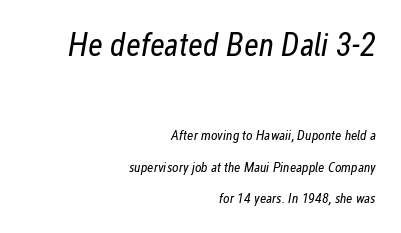
The image shows 33 px regular-weight, condensed type, italic (leaning right); set right-aligned, loose line spacing (2.28x), normal letter spacing, not underlined; the first (top) block is 2.36x larger; low stroke contrast and a medium x-height.
